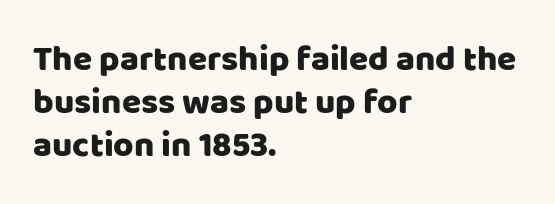
The image shows 35 px sans-serif type, upright; set left-aligned, line spacing 1.23x, normal letter spacing, not underlined; low stroke contrast and a large x-height.
